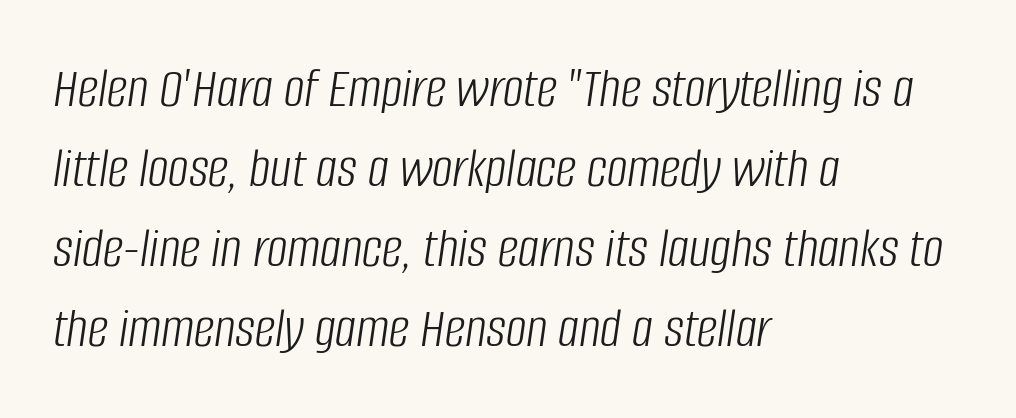
This block has exactly the height ordinary leading produces. A typesetter would mark this as italic. Is the block centered? No — it sits flush against the left margin. Stroke thickness stays within the range of a standard reading face or lighter.
